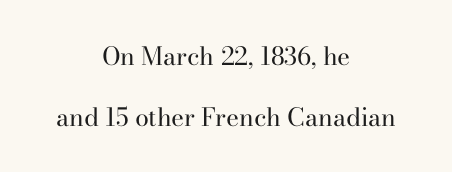
The image shows 25 px text type, upright; set centered, loose line spacing (2.44x), normal letter spacing, not underlined.
